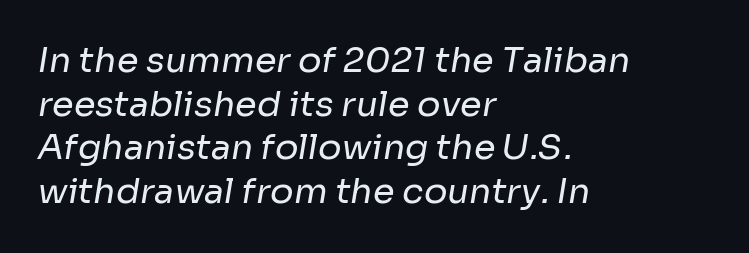
Q: Is the text bold? A: No.
Q: Is the typeface a serif or a sans-serif typeface? A: Sans-serif.
Q: Is the text underlined? A: No.
Q: How is the paragraph aligned? A: Left-aligned.
Q: Is the spacing between letters normal or unusually wide? A: Normal.
Q: Is the spacing between lines tight, normal or loose? A: Normal.
Q: Width (condensed, normal, or wide)? A: Normal.
Q: Stroke contrast? A: Low.
Q: x-height? A: Medium.
Q: Monospaced? A: No.
